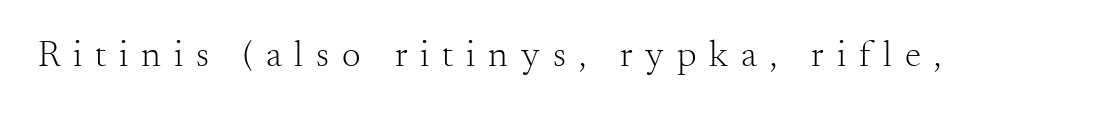
Substantial extra tracking has been applied to these lines. A typesetter would call this proportional, since set widths differ per character. Do the letters lean? They stand straight. This is serif lettering, the kind often seen in printed books. Clear beneath every line of the passage. Heaviness? Minimal to ordinary, like unemphasized prose.
